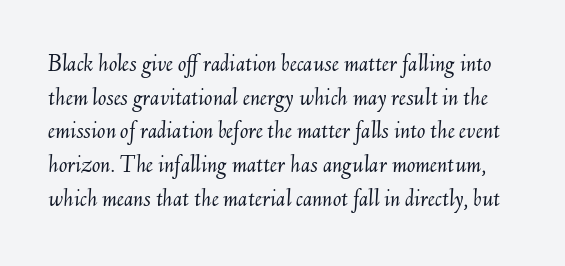
The image shows 25 px text type, italic (leaning right); set normal line spacing (1.35x), normal letter spacing, not underlined.
